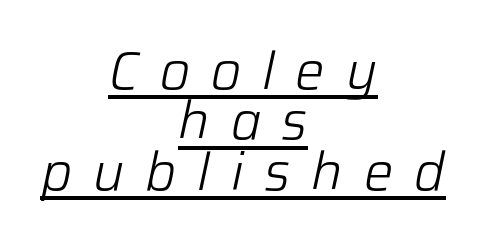
Does the copy run flush right? No — it is centered line by line. Do the characters align in a grid? No, the font is proportional. Stems and bowls with no extra thickness — not bold. This rendering widens character spacing well past its baseline value. Rendered with sloped, italic letterforms. Leading: reduced.
